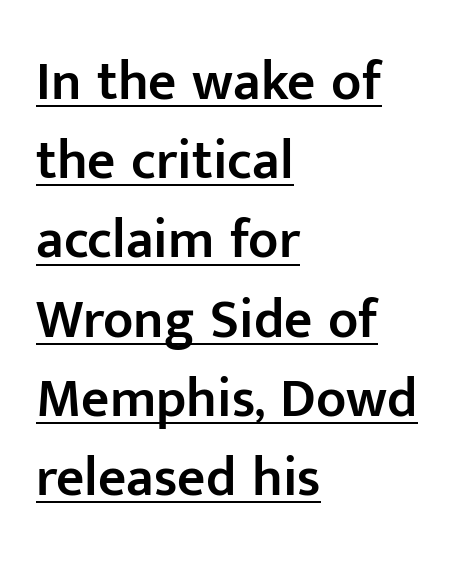
Q: Is the text bold? A: Semi-bold.
Q: Is the text italic (slanted)? A: No, it is upright.
Q: Is the typeface a serif or a sans-serif typeface? A: Sans-serif.
Q: Is the text underlined? A: Yes.
Q: How is the paragraph aligned? A: Left-aligned.
Q: Is the spacing between letters normal or unusually wide? A: Normal.
Q: Is the spacing between lines tight, normal or loose? A: Normal.
Q: Width (condensed, normal, or wide)? A: Normal.
Q: Stroke contrast? A: Low.
Q: x-height? A: Medium.
Q: Monospaced? A: No.
